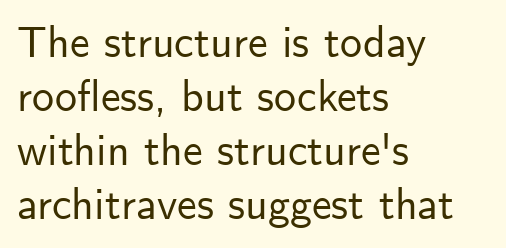
The image shows 44 px sans-serif type, upright; set left-aligned, line spacing 1.23x, normal letter spacing, not underlined; low stroke contrast and a small x-height.
